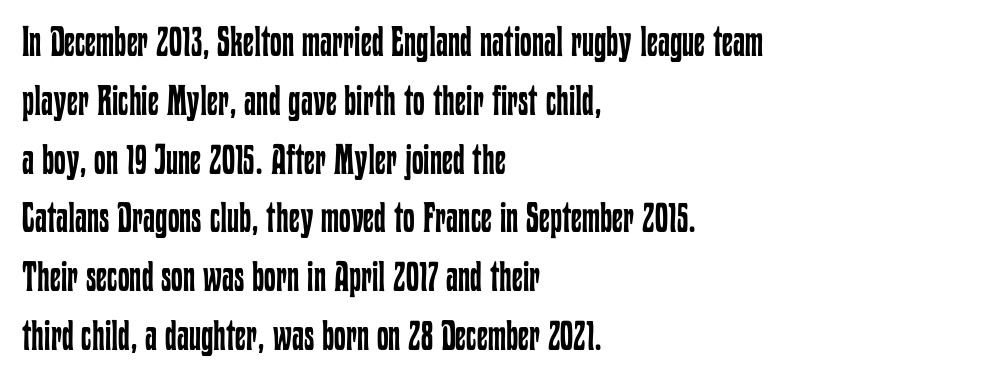
Q: Is the text bold? A: No.
Q: Is the text italic (slanted)? A: No, it is upright.
Q: Is the text underlined? A: No.
Q: How is the paragraph aligned? A: Left-aligned.
Q: Is the spacing between letters normal or unusually wide? A: Normal.
Q: Is the spacing between lines tight, normal or loose? A: Normal.
Q: Width (condensed, normal, or wide)? A: Condensed.
Q: Stroke contrast? A: Low.
Q: x-height? A: Medium.
Q: Monospaced? A: No.
